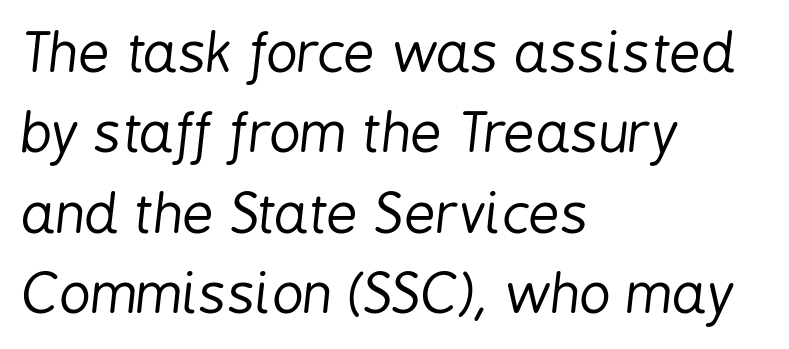
Q: Is the text bold? A: No.
Q: Is the text italic (slanted)? A: Yes, it leans right by about 6 degrees.
Q: Is the text underlined? A: No.
Q: How is the paragraph aligned? A: Left-aligned.
Q: Is the spacing between letters normal or unusually wide? A: Normal.
Q: Is the spacing between lines tight, normal or loose? A: Normal.
Q: Width (condensed, normal, or wide)? A: Condensed.
Q: Stroke contrast? A: Low.
Q: x-height? A: Medium.
Q: Monospaced? A: No.
